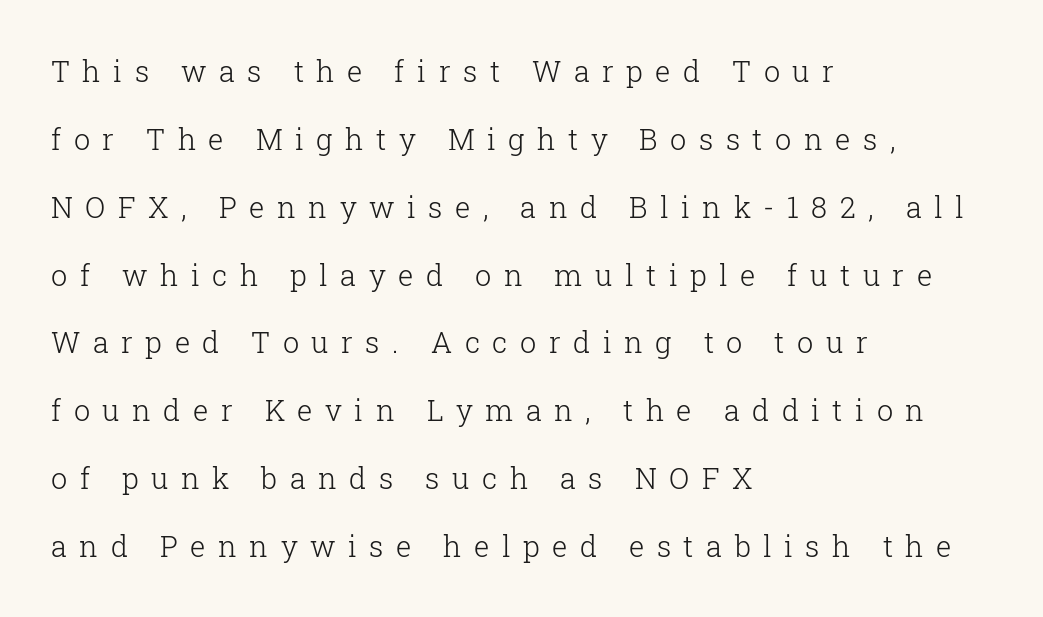
The image shows 29 px light serif type, upright; set left-aligned, loose line spacing (2.34x), unusually wide letter spacing (+0.43 em), not underlined; low stroke contrast and a medium x-height.
